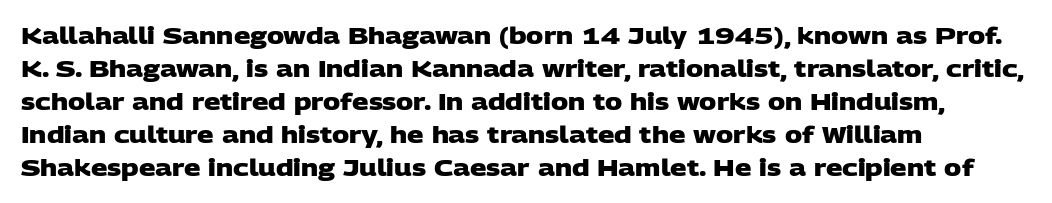
Check the space under the baseline: it is left empty. These lines carry a lot of weight — the face is fully bold. Compared with a centered layout, this one pins lines to the left instead. The horizontal fit of the characters is conventional and even. Interline gaps are of average width in this sample.
